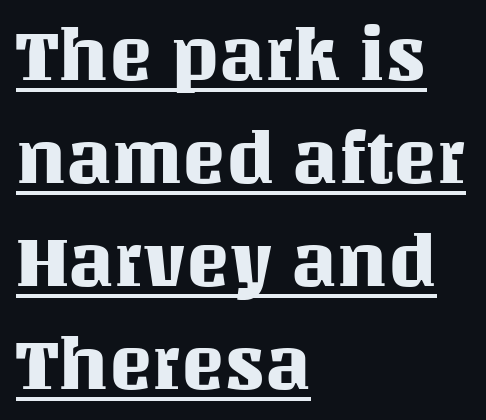
The image shows 73 px text type, upright; set left-aligned, normal line spacing (1.41x), normal letter spacing, underlined; medium stroke contrast and a large x-height.
